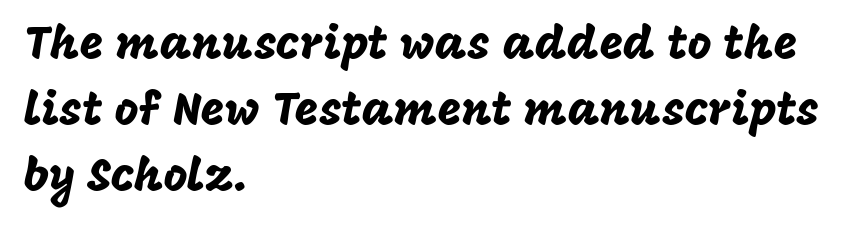
Q: Is the text italic (slanted)? A: Yes.
Q: Is the typeface a serif or a sans-serif typeface? A: Sans-serif.
Q: Is the text underlined? A: No.
Q: How is the paragraph aligned? A: Left-aligned.
Q: Is the spacing between letters normal or unusually wide? A: Normal.
Q: Is the spacing between lines tight, normal or loose? A: Normal.
Q: Width (condensed, normal, or wide)? A: Normal.
Q: Stroke contrast? A: Low.
Q: x-height? A: Large.
Q: Monospaced? A: No.
